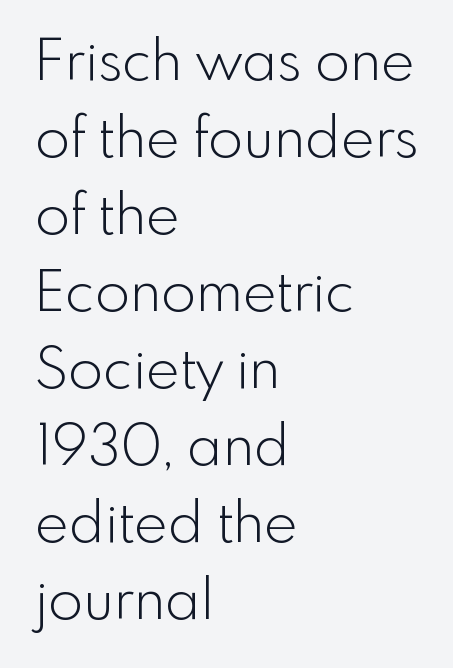
{"serif": "no", "italic": "no", "bold": "no", "weight": "light", "width": "normal", "x_height": "small", "monospaced": "no", "underline": "no", "align": "left", "line_spacing": "normal", "line_spacing_ratio": 1.35, "letter_spacing": "normal", "letter_spacing_em": 0.0, "glyph_px": 57}
